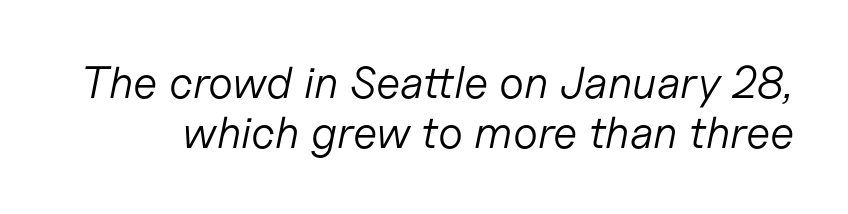
It's the slanting kind of type. What stands out about the letter spacing? Nothing — it is the standard amount. The typesetting does not lean heavy: it is not bold. In terms of leading, this rendering errs on the cramped side.
